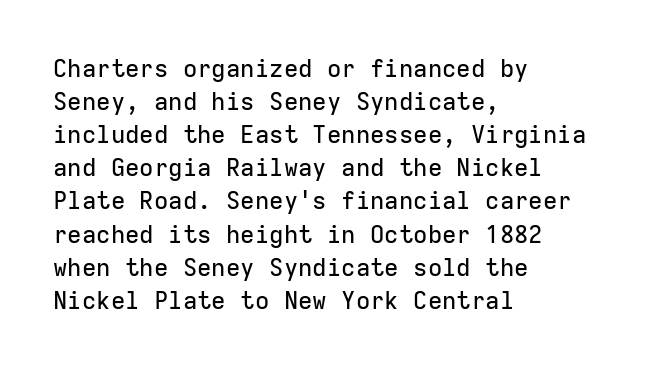
{"italic": "no", "underline": "no", "align": "left", "line_spacing": "normal", "line_spacing_ratio": 1.38, "letter_spacing": "normal", "letter_spacing_em": 0.0, "glyph_px": 24}
